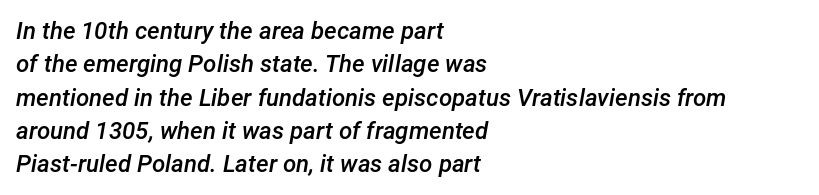
The image shows 24 px text type, italic (leaning right); set left-aligned, normal line spacing (1.39x), normal letter spacing, not underlined.
